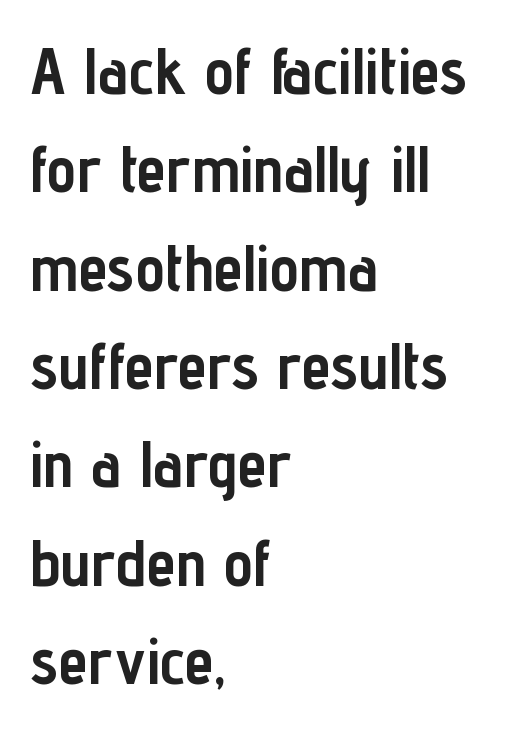
The image shows 66 px semibold, condensed sans-serif type, upright; set left-aligned, normal line spacing (1.49x), normal letter spacing, not underlined; low stroke contrast and a medium x-height.
